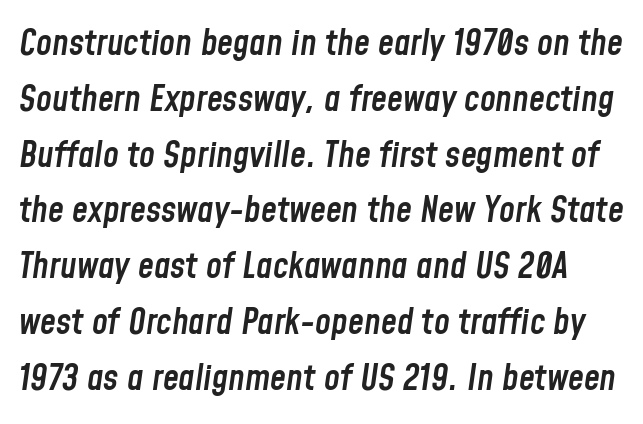
The image shows 36 px semibold, condensed type, italic (leaning right); set normal line spacing (1.55x), normal letter spacing, not underlined; low stroke contrast and a medium x-height.
